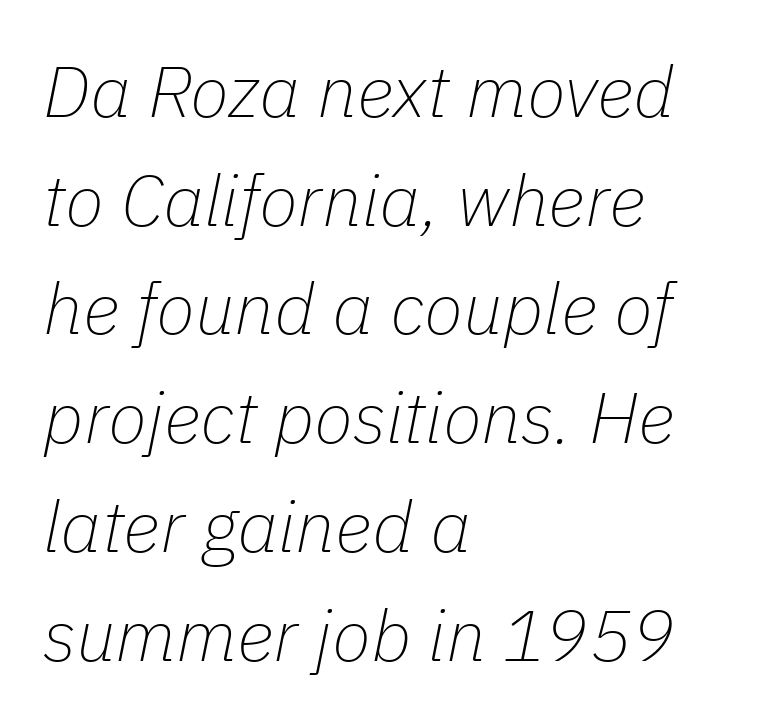
The image shows 72 px thin type, italic (leaning right); set left-aligned, normal line spacing (1.51x), normal letter spacing, not underlined; low stroke contrast and a medium x-height.
